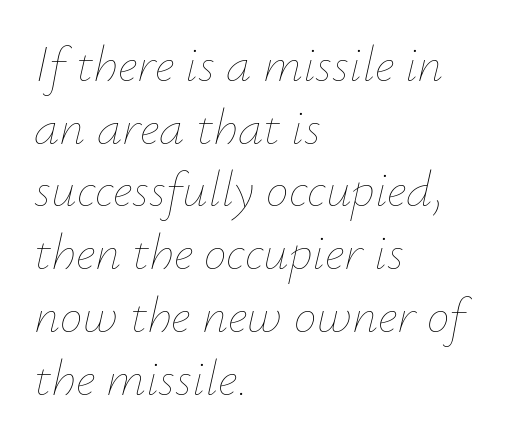
Q: Is the text bold? A: No.
Q: Is the text italic (slanted)? A: Yes, it leans right by about 12 degrees.
Q: Is the text underlined? A: No.
Q: How is the paragraph aligned? A: Left-aligned.
Q: Is the spacing between letters normal or unusually wide? A: Normal.
Q: Width (condensed, normal, or wide)? A: Normal.
Q: Stroke contrast? A: Low.
Q: x-height? A: Small.
Q: Monospaced? A: No.
